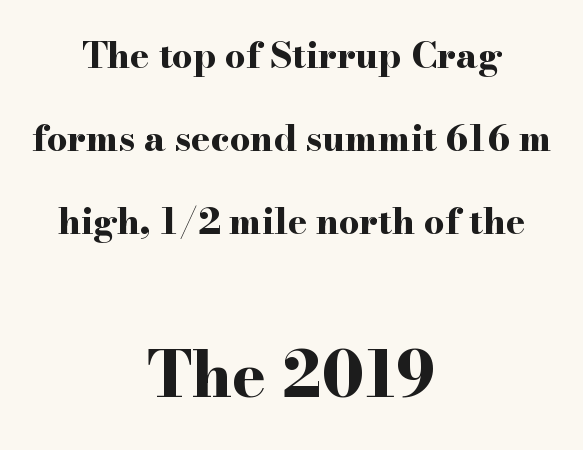
The image shows 63 px bold, wide serif type, upright; set centered, loose line spacing (2.3x), normal letter spacing, not underlined; the second (bottom) block is 1.75x larger; high stroke contrast and a small x-height.
